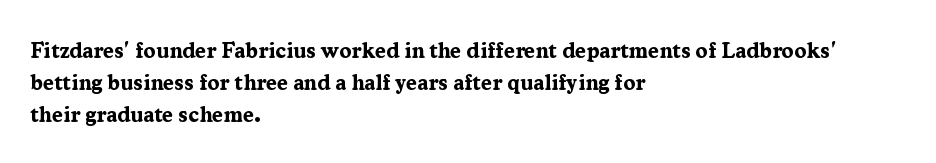
{"italic": "no", "bold": "yes", "underline": "no", "align": "left", "line_spacing": "normal", "line_spacing_ratio": 1.46, "letter_spacing": "normal", "letter_spacing_em": 0.0, "glyph_px": 22}
